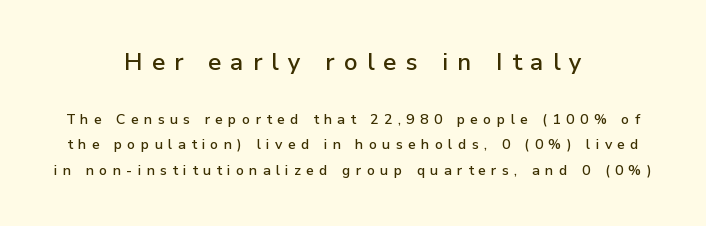
Alignment: centered. Every character sits straight up, as roman type does. Has an underline been added? It has not. In this sample the first text group is rendered at the bigger scale. Inter-character spacing is expanded well beyond the font's built-in metrics.
